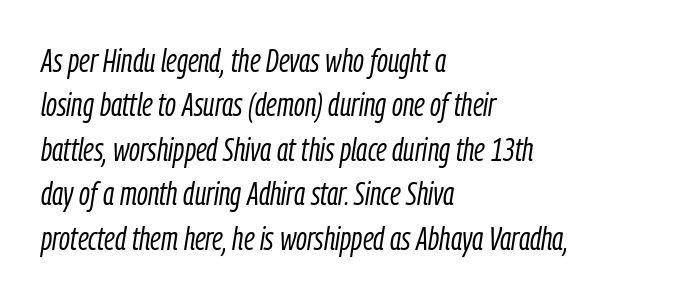
Q: Is the text bold? A: No.
Q: Is the text italic (slanted)? A: Yes, it leans right by about 9 degrees.
Q: Is the text underlined? A: No.
Q: How is the paragraph aligned? A: Left-aligned.
Q: Is the spacing between letters normal or unusually wide? A: Normal.
Q: Is the spacing between lines tight, normal or loose? A: Normal.
Q: Width (condensed, normal, or wide)? A: Condensed.
Q: Stroke contrast? A: Low.
Q: x-height? A: Medium.
Q: Monospaced? A: No.
